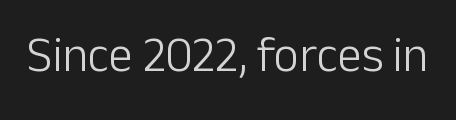
Ink coverage per letter is moderate at most. The glyphs are unaccompanied by any horizontal stroke below them. This is the regular roman posture of the typeface. Letter spacing: default.
